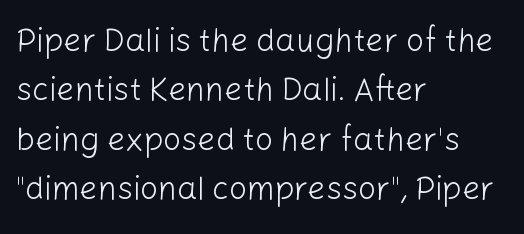
{"serif": "no", "italic": "no", "bold": "no", "weight": "light", "width": "normal", "stroke_contrast": "low", "x_height": "medium", "monospaced": "no", "underline": "no", "align": "left", "line_spacing": "normal", "line_spacing_ratio": 1.54, "letter_spacing": "normal", "letter_spacing_em": 0.0, "glyph_px": 32}
